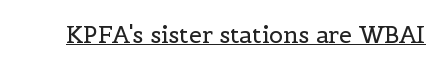
{"italic": "no", "bold": "no", "underline": "yes", "letter_spacing": "normal", "letter_spacing_em": 0.0, "glyph_px": 23}
